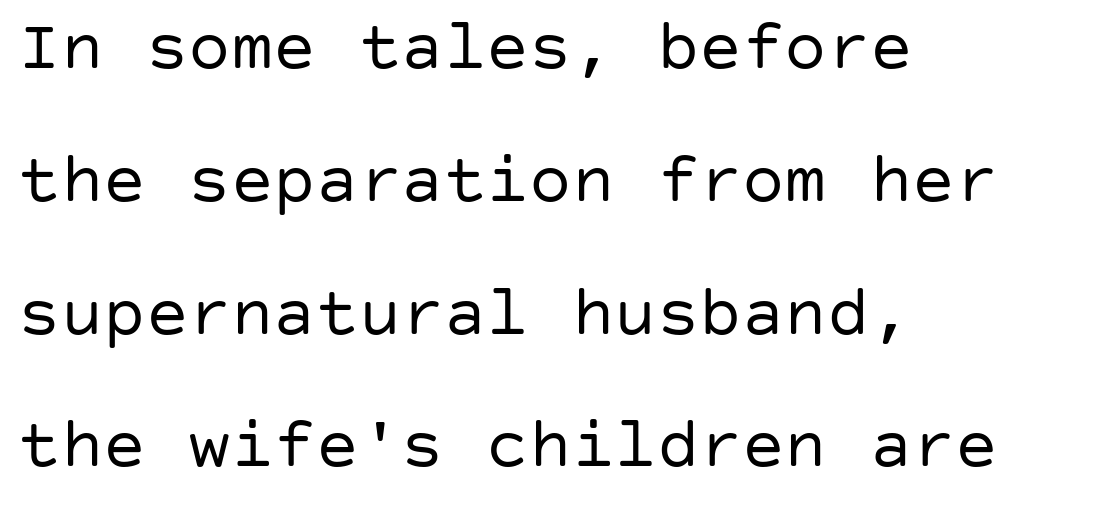
Q: Is the text bold? A: No.
Q: Is the text italic (slanted)? A: No, it is upright.
Q: Is the typeface a serif or a sans-serif typeface? A: Sans-serif.
Q: Is the text underlined? A: No.
Q: How is the paragraph aligned? A: Left-aligned.
Q: Is the spacing between letters normal or unusually wide? A: Normal.
Q: Width (condensed, normal, or wide)? A: Normal.
Q: Stroke contrast? A: Low.
Q: x-height? A: Large.
